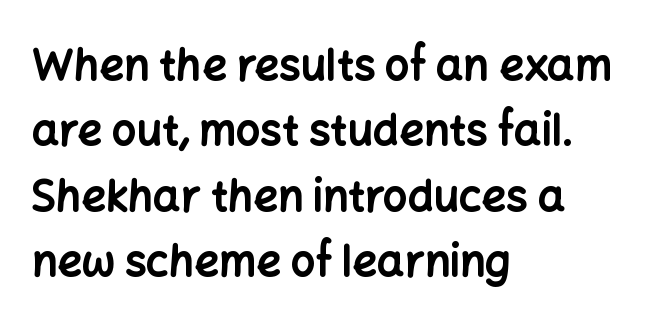
{"serif": "no", "italic": "no", "bold": "yes", "weight": "bold", "width": "normal", "stroke_contrast": "low", "x_height": "medium", "monospaced": "no", "underline": "no", "align": "left", "line_spacing": "normal", "line_spacing_ratio": 1.52, "letter_spacing": "normal", "letter_spacing_em": 0.0, "glyph_px": 43}
